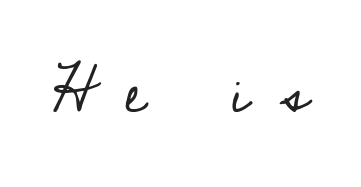
Letter spacing: wide. Unbolded letterforms with no extra heft. Lines of text with bare space underneath. The passage shown is typed in a proportional face where columns would drift. The type family on display is of the serif kind.
